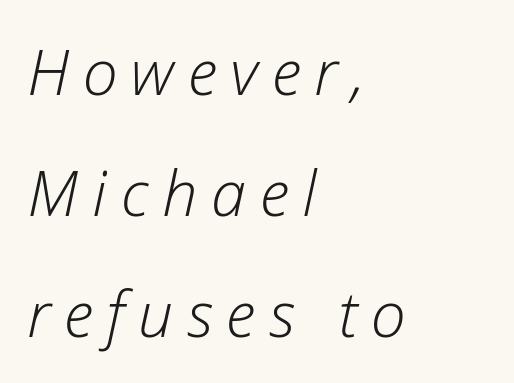
The image shows 63 px light type, italic (leaning right); set left-aligned, loose line spacing (1.92x), unusually wide letter spacing (+0.22 em), not underlined; low stroke contrast and a medium x-height.
